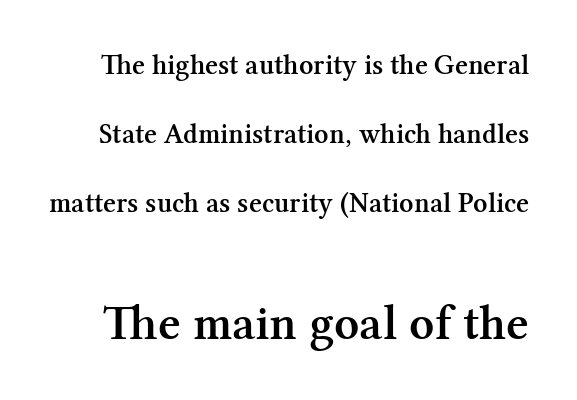
Is this a sans? No — the strokes have serifs. Characters follow at the spacing the type designer built in. Visually, the bottom section dominates because its glyphs are scaled up. A semibold gives these letters moderate extra thickness, short of bold.
